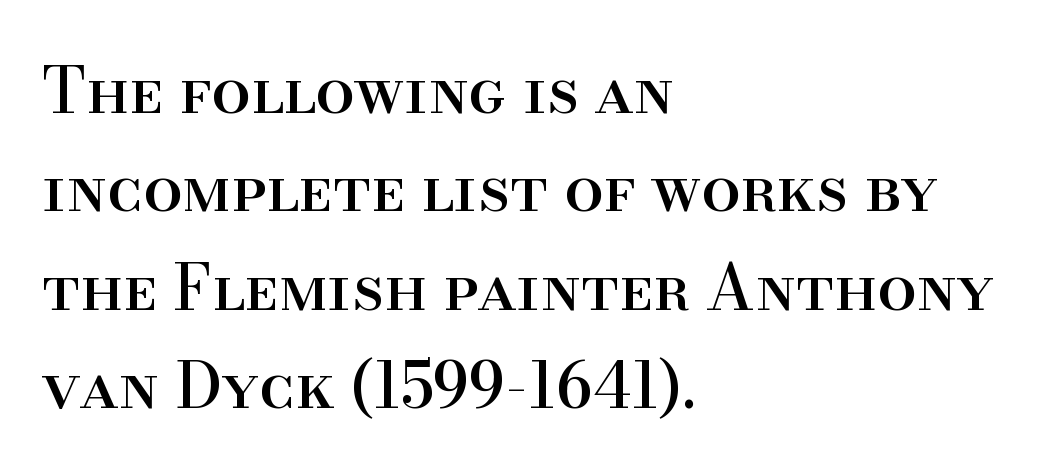
The image shows 63 px serif type, upright; set left-aligned, normal line spacing (1.56x), normal letter spacing, not underlined; high stroke contrast and a small x-height.
